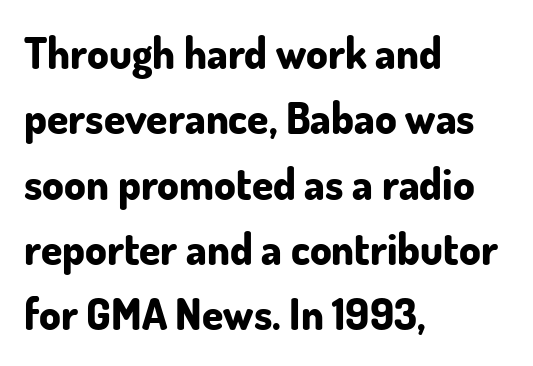
Q: Is the text bold? A: Yes.
Q: Is the text italic (slanted)? A: No, it is upright.
Q: Is the typeface a serif or a sans-serif typeface? A: Sans-serif.
Q: Is the text underlined? A: No.
Q: How is the paragraph aligned? A: Left-aligned.
Q: Is the spacing between letters normal or unusually wide? A: Normal.
Q: Is the spacing between lines tight, normal or loose? A: Normal.
Q: Width (condensed, normal, or wide)? A: Normal.
Q: Stroke contrast? A: Low.
Q: x-height? A: Small.
Q: Monospaced? A: No.
